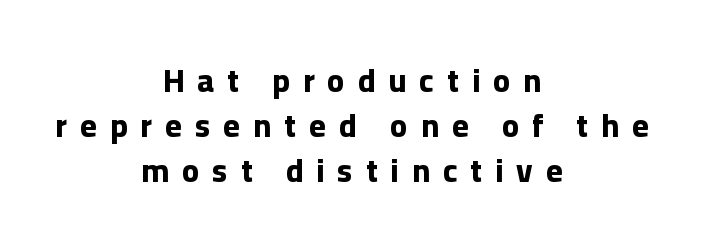
Students, note that the glyphs here are deliberately spaced far apart. Check under the words: just untouched page. Horizontal bands of white between lines are of average thickness. I'd call this a sans setting — the letters go barefoot.
